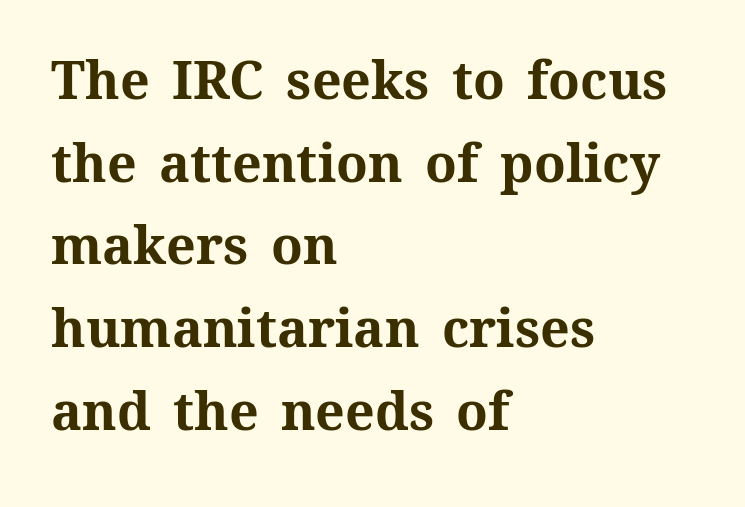
Words appear dense and cohesive because spacing is normal. Proportional: the letters do not fall into vertical columns. Ordinary non-slanted type is in use. The face used here has the dense, thick strokes of a bold. Teacher's note: observe the even left margin — that is flush-left alignment. Unmarked baselines from the first word to the last.
